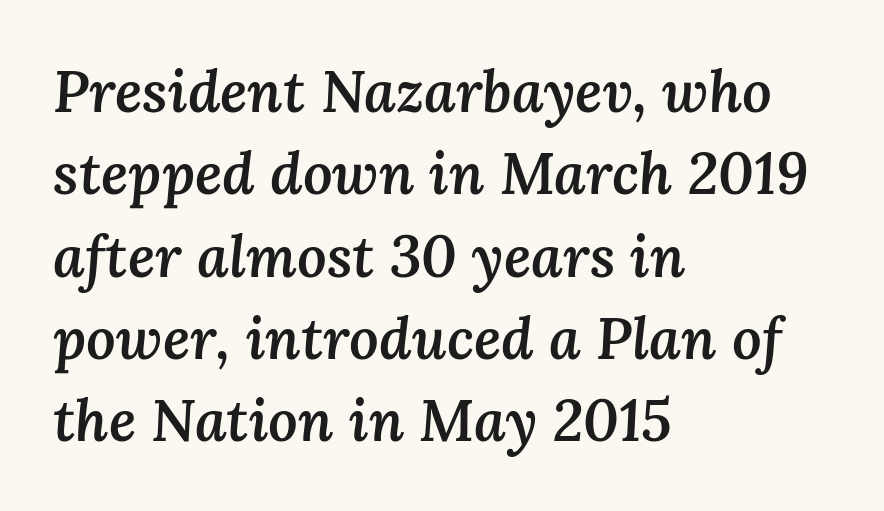
Q: Is the text bold? A: Semi-bold.
Q: Is the text italic (slanted)? A: Yes, it leans right by about 3 degrees.
Q: Is the text underlined? A: No.
Q: How is the paragraph aligned? A: Left-aligned.
Q: Is the spacing between letters normal or unusually wide? A: Normal.
Q: Is the spacing between lines tight, normal or loose? A: Normal.
Q: Width (condensed, normal, or wide)? A: Normal.
Q: Stroke contrast? A: Medium.
Q: x-height? A: Medium.
Q: Monospaced? A: No.
